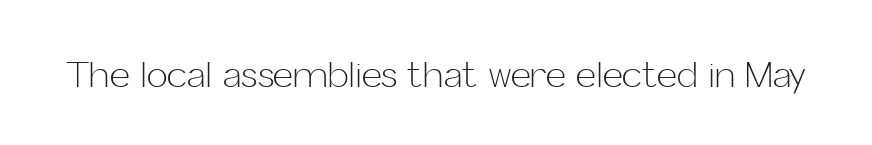
Q: Is the text bold? A: No.
Q: Is the text italic (slanted)? A: No, it is upright.
Q: Is the typeface a serif or a sans-serif typeface? A: Sans-serif.
Q: Is the text underlined? A: No.
Q: Is the spacing between letters normal or unusually wide? A: Normal.
Q: Width (condensed, normal, or wide)? A: Normal.
Q: Stroke contrast? A: Low.
Q: x-height? A: Medium.
Q: Monospaced? A: No.
